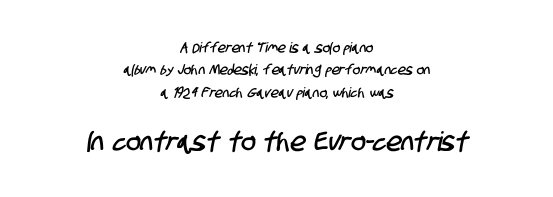
A typesetter would call this leading conventional body-copy spacing. Does the copy run flush right? No — it is centered line by line. The type is set solid horizontally, with unmodified tracking. The block sitting lower on the canvas is the one with enlarged characters.
